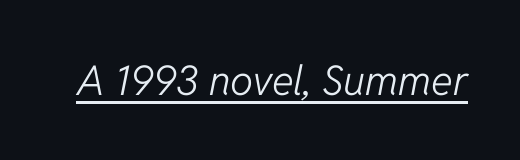
Q: Is the text bold? A: No.
Q: Is the text italic (slanted)? A: Yes, it leans right by about 11 degrees.
Q: Is the text underlined? A: Yes.
Q: Is the spacing between letters normal or unusually wide? A: Normal.
Q: Width (condensed, normal, or wide)? A: Normal.
Q: Stroke contrast? A: Low.
Q: x-height? A: Medium.
Q: Monospaced? A: No.
